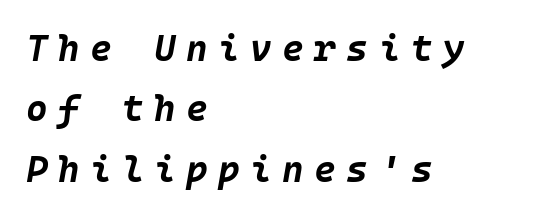
The passage is arranged the way most books set body copy — flush left. Set as a true bold cut, around the 700 mark. Quick note: interline space is typical. The face used here has a pronounced slope to its letters.
